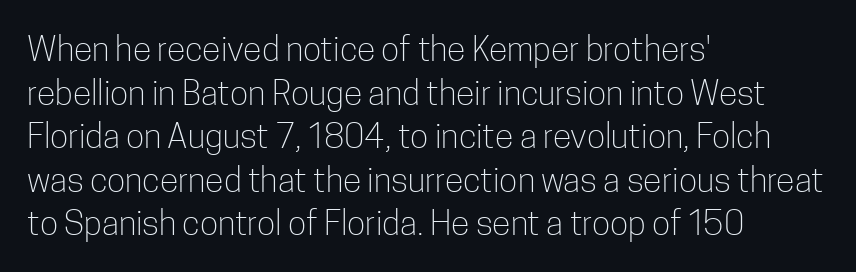
Q: Is the text bold? A: No.
Q: Is the text italic (slanted)? A: No, it is upright.
Q: Is the typeface a serif or a sans-serif typeface? A: Sans-serif.
Q: Is the text underlined? A: No.
Q: How is the paragraph aligned? A: Left-aligned.
Q: Is the spacing between letters normal or unusually wide? A: Normal.
Q: Is the spacing between lines tight, normal or loose? A: Normal.
Q: Width (condensed, normal, or wide)? A: Condensed.
Q: Stroke contrast? A: Low.
Q: x-height? A: Medium.
Q: Monospaced? A: No.
